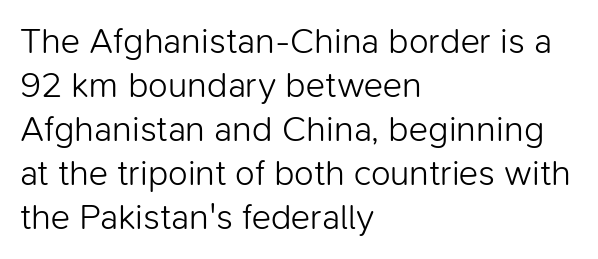
{"serif": "no", "italic": "no", "bold": "no", "weight": "light", "width": "normal", "stroke_contrast": "low", "x_height": "medium", "monospaced": "no", "underline": "no", "align": "left", "line_spacing_ratio": 1.22, "letter_spacing": "normal", "letter_spacing_em": 0.0, "glyph_px": 36}
